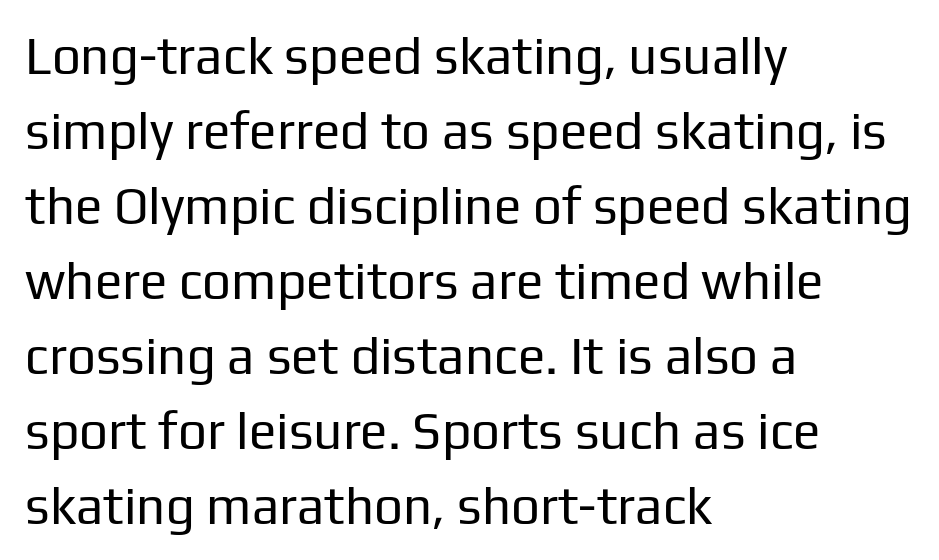
The typeface chosen for these lines omits serifs. Varying glyph widths throughout — classic text-font behaviour. Descenders are the only things crossing below the line. The compositor pushed each line to the left boundary.
